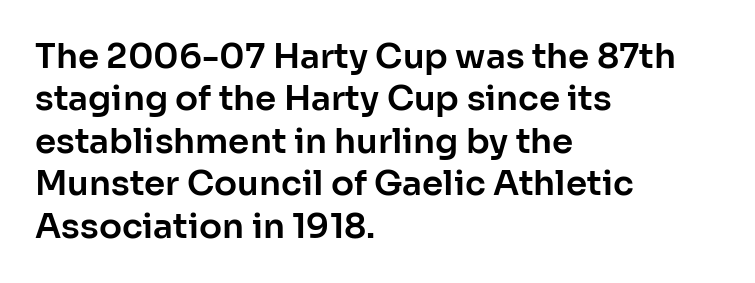
Reading down the block, your eye returns to a fixed left position each line. Looks like regular typesetting: each glyph gets only the width it needs. Standard letterfit; no display-style spreading of the glyphs. Type style note: lacks serifs. Rule under the text: the space is simply empty. Vertical spacing — default.
